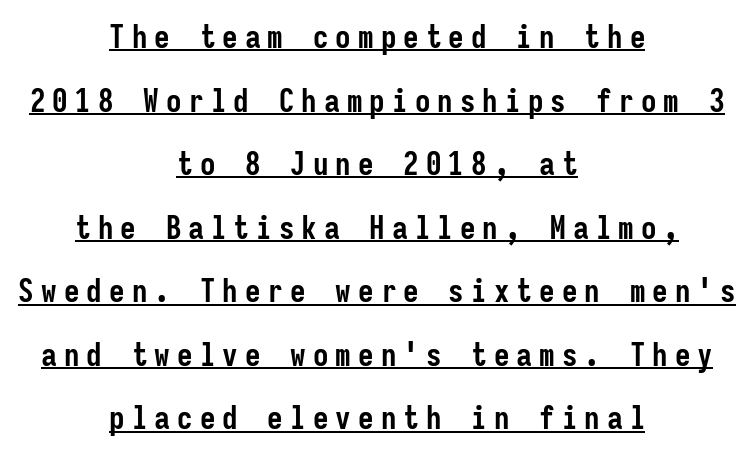
The image shows 31 px semibold, condensed sans-serif type, upright, monospaced; set centered, loose line spacing (2.05x), unusually wide letter spacing (+0.23 em), underlined; low stroke contrast and a medium x-height.
